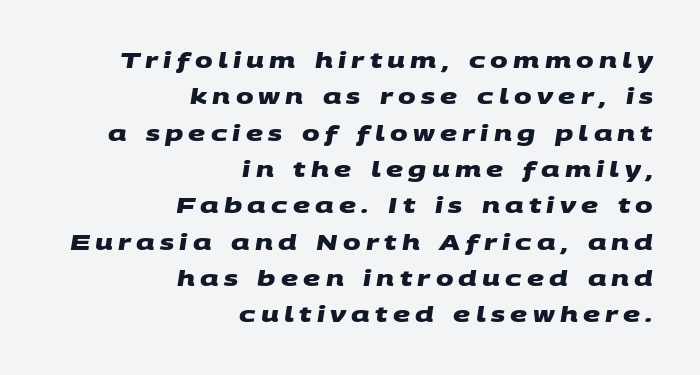
The image shows 21 px bold type; set right-aligned, line spacing 1.73x, unusually wide letter spacing (+0.25 em), not underlined.
